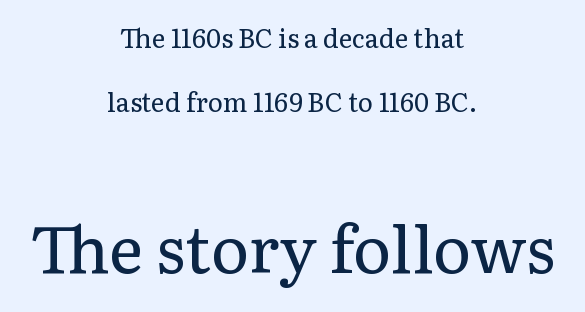
{"serif": "yes", "italic": "no", "bold": "no", "weight": "regular", "width": "normal", "stroke_contrast": "low", "x_height": "medium", "monospaced": "no", "underline": "no", "align": "center", "line_spacing": "loose", "line_spacing_ratio": 2.45, "letter_spacing": "normal", "letter_spacing_em": 0.0, "larger_block": "second", "size_ratio": 2.5, "glyph_px": 65}
